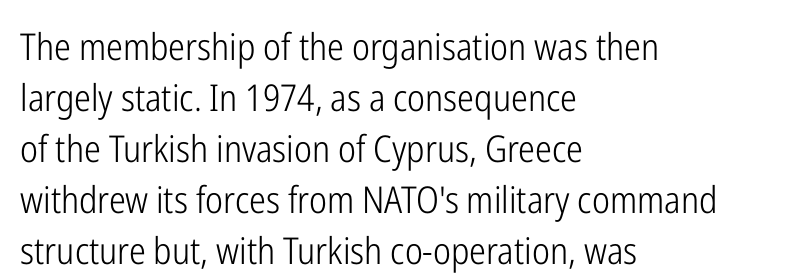
{"serif": "no", "italic": "no", "bold": "no", "weight": "light", "width": "condensed", "stroke_contrast": "low", "x_height": "medium", "monospaced": "no", "underline": "no", "align": "left", "line_spacing": "normal", "line_spacing_ratio": 1.38, "letter_spacing": "normal", "letter_spacing_em": 0.0, "glyph_px": 37}
